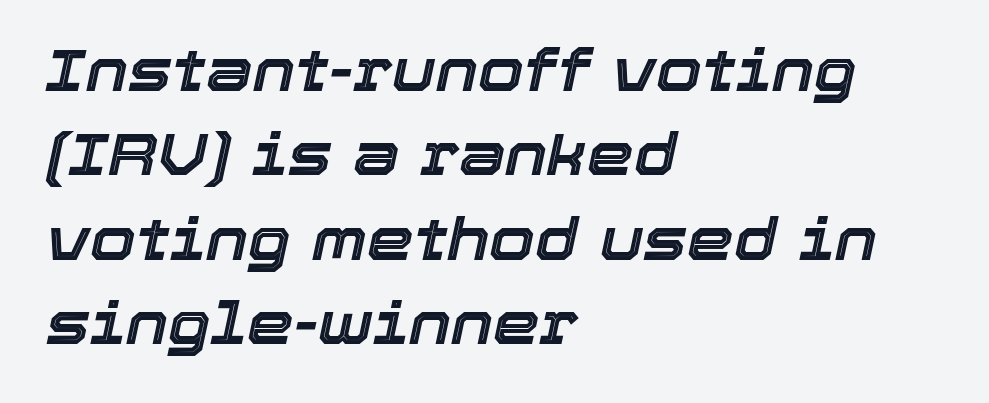
Q: Is the text italic (slanted)? A: Yes, it leans right by about 12 degrees.
Q: Is the text underlined? A: No.
Q: How is the paragraph aligned? A: Left-aligned.
Q: Is the spacing between letters normal or unusually wide? A: Normal.
Q: Is the spacing between lines tight, normal or loose? A: Normal.
Q: Width (condensed, normal, or wide)? A: Normal.
Q: x-height? A: Medium.
Q: Monospaced? A: No.
